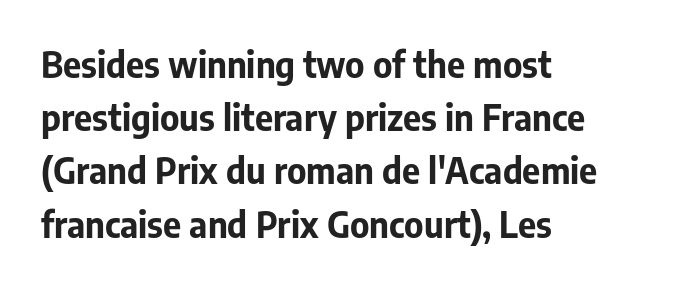
{"serif": "no", "italic": "no", "bold": "yes", "weight": "bold", "width": "normal", "stroke_contrast": "low", "x_height": "medium", "monospaced": "no", "underline": "no", "align": "left", "line_spacing": "normal", "line_spacing_ratio": 1.52, "letter_spacing": "normal", "letter_spacing_em": 0.0, "glyph_px": 35}
